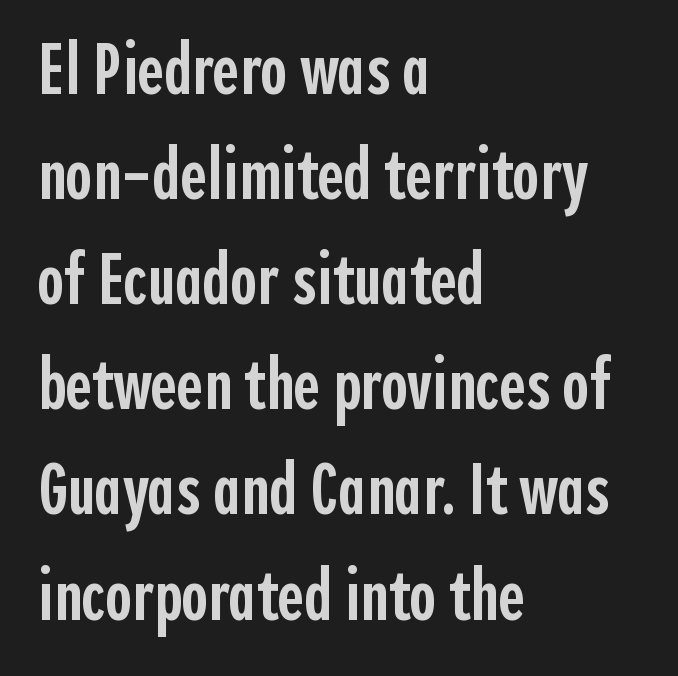
{"serif": "no", "italic": "no", "bold": "semi", "weight": "semibold", "width": "condensed", "x_height": "medium", "monospaced": "no", "underline": "no", "align": "left", "line_spacing": "normal", "line_spacing_ratio": 1.44, "letter_spacing": "normal", "letter_spacing_em": 0.0, "glyph_px": 73}
